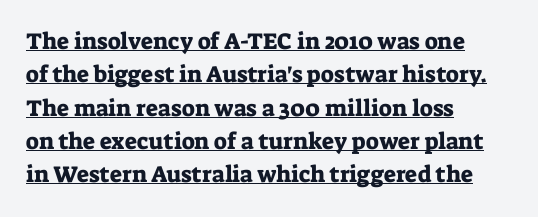
{"italic": "no", "underline": "yes", "align": "left", "line_spacing": "normal", "line_spacing_ratio": 1.45, "letter_spacing": "normal", "letter_spacing_em": 0.0, "glyph_px": 23}
